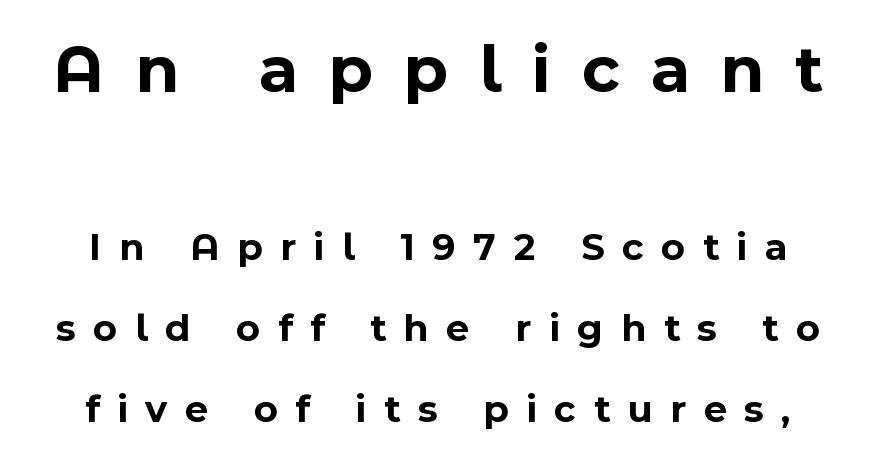
Q: Is the text bold? A: Yes.
Q: Is the text italic (slanted)? A: No, it is upright.
Q: Is the typeface a serif or a sans-serif typeface? A: Sans-serif.
Q: Is the text underlined? A: No.
Q: Is the spacing between letters normal or unusually wide? A: Unusually wide.
Q: Is the spacing between lines tight, normal or loose? A: Loose.
Q: Which block of text is set in a larger size, the first (top) or the second (bottom)? A: The first (top) one.
Q: Width (condensed, normal, or wide)? A: Normal.
Q: x-height? A: Medium.
Q: Monospaced? A: No.
